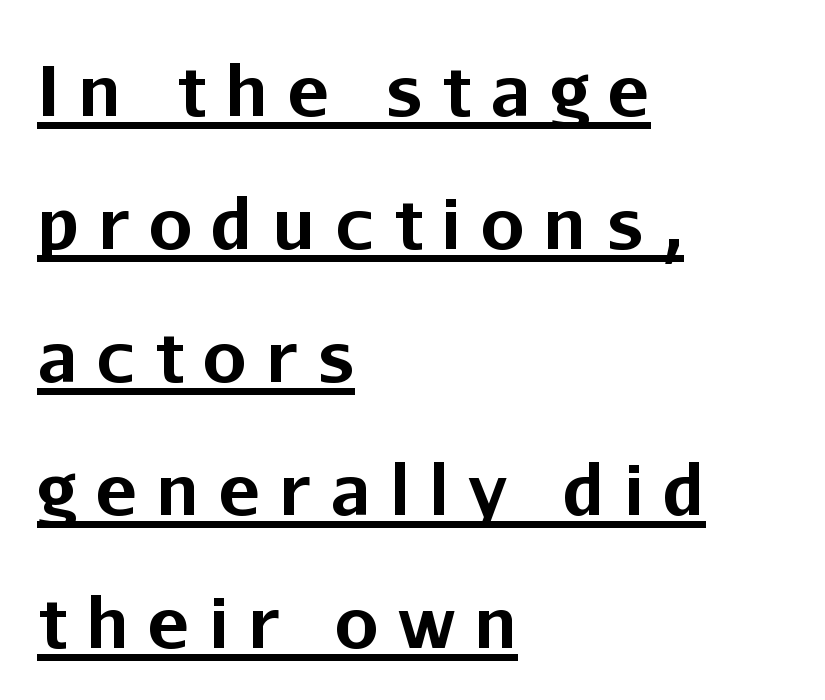
Q: Is the text bold? A: Yes.
Q: Is the text italic (slanted)? A: No, it is upright.
Q: Is the typeface a serif or a sans-serif typeface? A: Sans-serif.
Q: Is the text underlined? A: Yes.
Q: How is the paragraph aligned? A: Left-aligned.
Q: Is the spacing between letters normal or unusually wide? A: Unusually wide.
Q: Is the spacing between lines tight, normal or loose? A: Loose.
Q: Width (condensed, normal, or wide)? A: Normal.
Q: Stroke contrast? A: Low.
Q: x-height? A: Medium.
Q: Monospaced? A: No.
